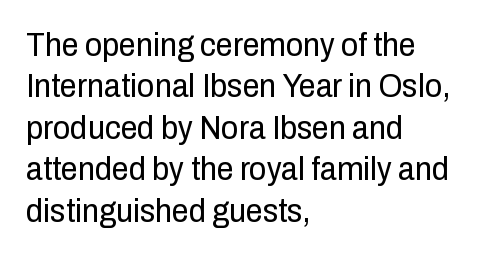
The image shows 34 px regular-weight, condensed sans-serif type, upright; set left-aligned, line spacing 1.22x, normal letter spacing, not underlined; low stroke contrast and a medium x-height.
